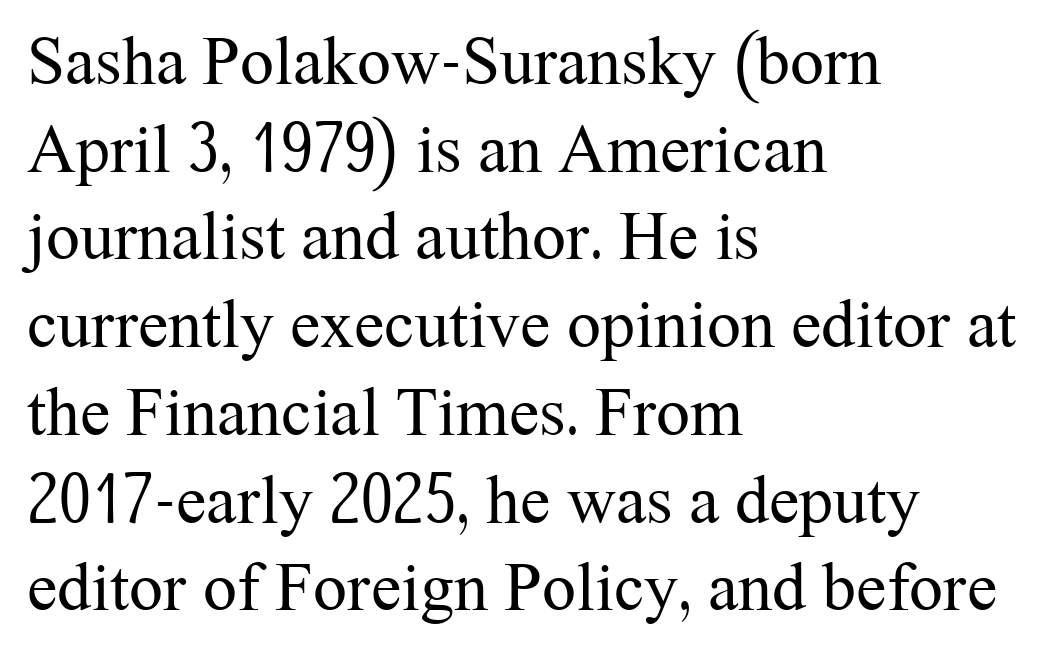
Looks like regular typesetting: each glyph gets only the width it needs. The text was rendered using a seriffed face with decorative stroke endings. Leftover space on each line is placed entirely after the last word. These lines keep a tight, regular rhythm from letter to letter. Weight: regular or lighter. Check the space under the baseline: it is left empty.
